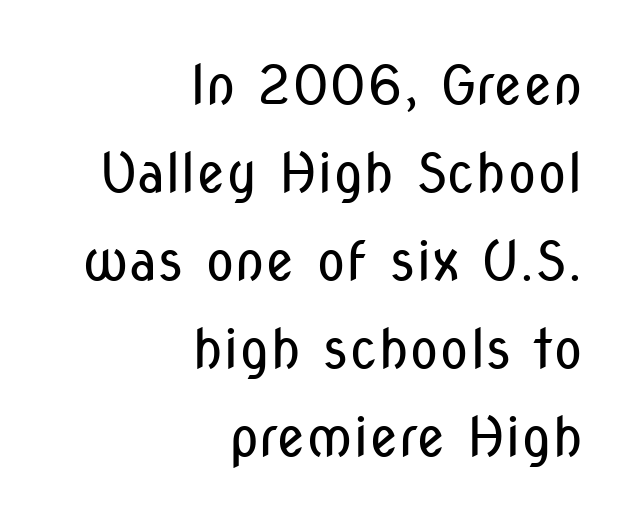
The image shows 54 px regular-weight, condensed sans-serif type, upright; set right-aligned, normal line spacing (1.63x), normal letter spacing, not underlined; low stroke contrast and a medium x-height.
